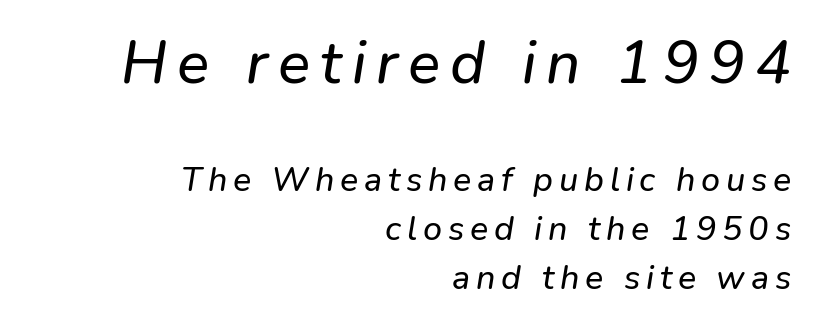
{"serif": "no", "width": "normal", "stroke_contrast": "low", "x_height": "medium", "monospaced": "no", "underline": "no", "align": "right", "line_spacing": "normal", "line_spacing_ratio": 1.44, "larger_block": "first", "size_ratio": 1.76, "glyph_px": 60}
